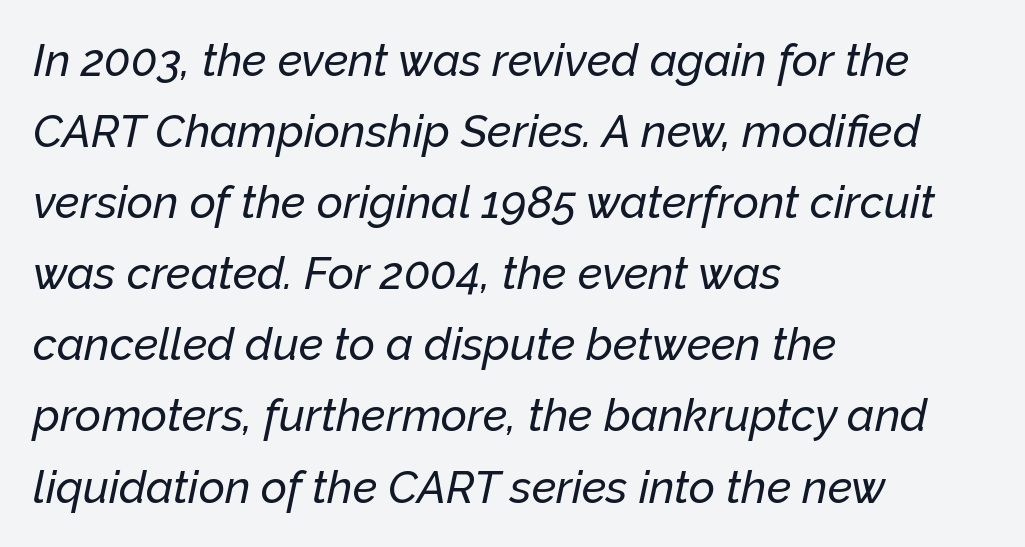
The image shows 45 px text type, italic (leaning right); set left-aligned, normal line spacing (1.58x), normal letter spacing, not underlined; low stroke contrast and a medium x-height.
